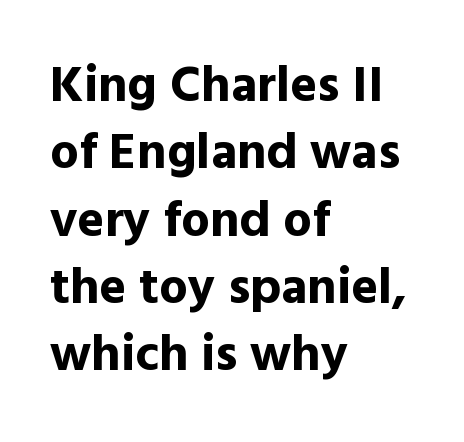
{"serif": "no", "italic": "no", "bold": "yes", "weight": "bold", "width": "normal", "x_height": "medium", "monospaced": "no", "underline": "no", "align": "left", "line_spacing": "normal", "line_spacing_ratio": 1.32, "letter_spacing": "normal", "letter_spacing_em": 0.0, "glyph_px": 51}
